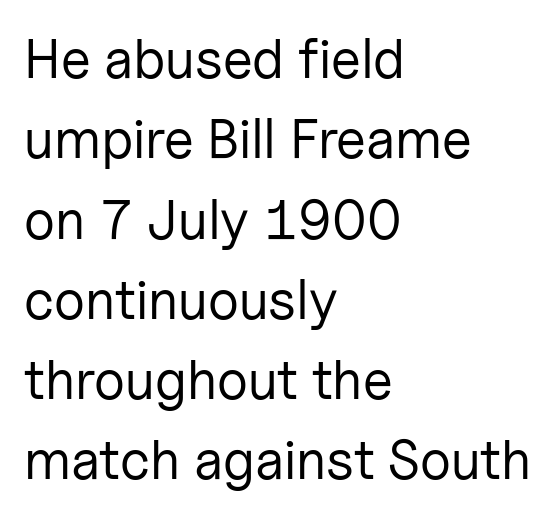
Honestly, the row spacing looks completely unremarkable. These lines are rendered in a variable-pitch font. The strokes are not fattened; the text isn't bold. Letterform terminals end flat and unadorned throughout the passage. Beneath every word, the page is bare.
